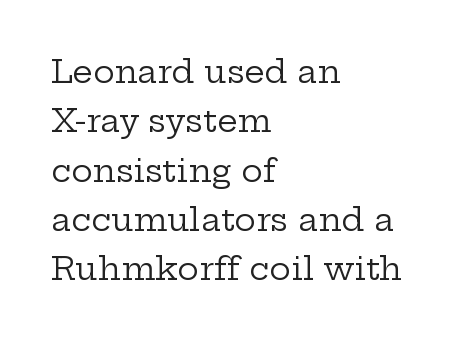
The image shows 32 px regular-weight, wide serif type, upright; set left-aligned, normal line spacing (1.54x), normal letter spacing, not underlined; low stroke contrast and a medium x-height.
